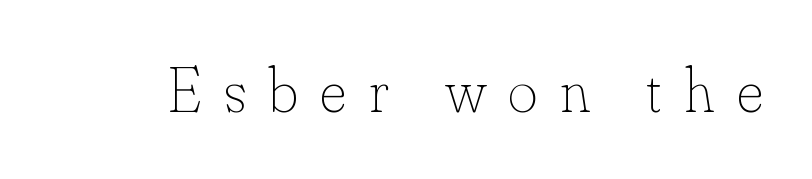
The image shows 63 px thin type, upright; set unusually wide letter spacing (+0.36 em), not underlined; low stroke contrast and a small x-height.
